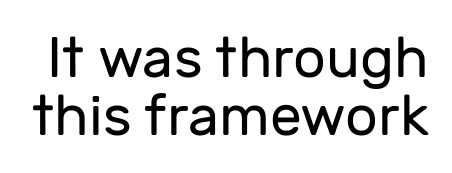
Weight: regular or lighter. Students, observe: this is what under-led, compact text looks like. Short note: letters normally spaced. A typesetter would call this proportional, since set widths differ per character. Ascenders rise straight up at ninety degrees. This rendering employs a face without finishing strokes, i.e., a sans-serif.
